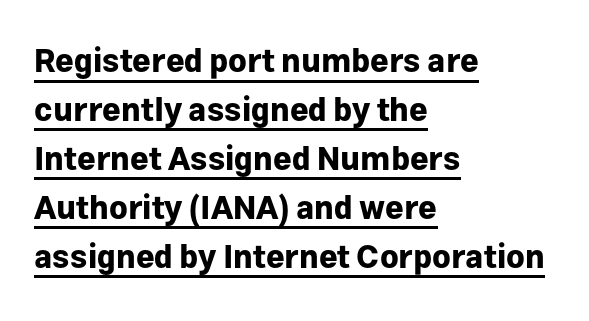
The image shows 32 px bold sans-serif type, upright; set left-aligned, normal line spacing (1.53x), normal letter spacing, underlined; low stroke contrast and a medium x-height.
